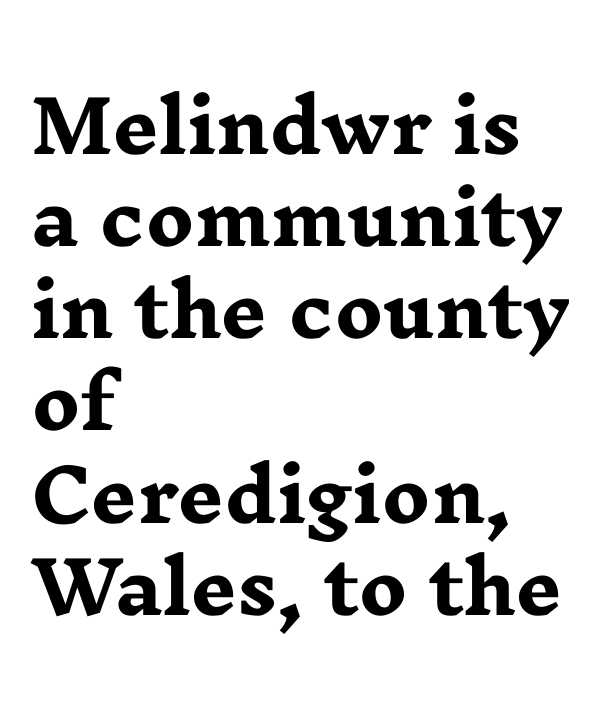
Note the varied advance widths — an 'i' is clearly narrower than an 'm'. Quick note: interline space is typical. Short note: letters normally spaced. Weight: bold. This sample uses an upright cut, with every glyph sitting square on the baseline. A student would call this left alignment; a typographer would say flush left, rag right.
